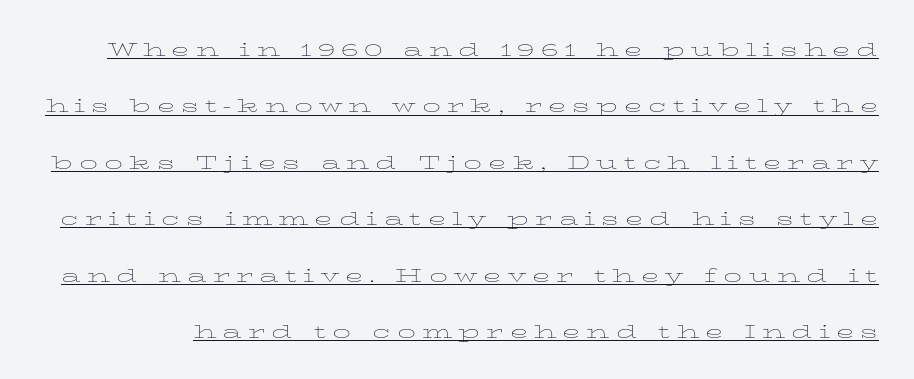
Q: Is the text bold? A: No.
Q: Is the text italic (slanted)? A: No, it is upright.
Q: Is the text underlined? A: Yes.
Q: Is the spacing between letters normal or unusually wide? A: Unusually wide.
Q: Is the spacing between lines tight, normal or loose? A: Loose.
